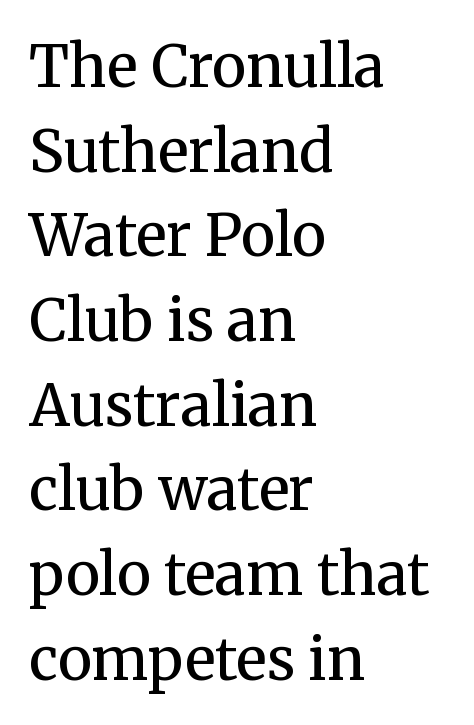
A normal amount of white space separates one row of letters from the next. Tall strokes in this sample are plumb rather than angled. Caption: standard tracking, unaltered. The weight tops out at a normal text grade. Rule under the text: the space is simply empty. Note the varied advance widths — an 'i' is clearly narrower than an 'm'.
